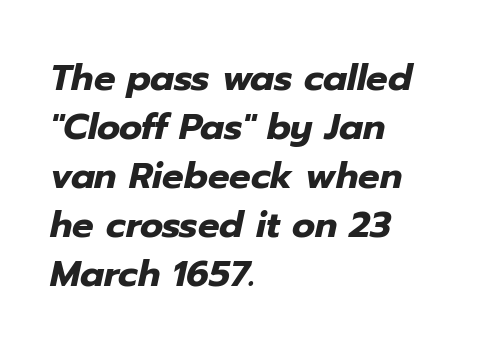
Compared with an ordinary text face, these strokes are far heavier — a full bold. Standard letterfit; no display-style spreading of the glyphs. This rendering features lettering with no underline. Spacing verdict: proportional, widths tailored to each character. The vertical gap from one line to the next is medium.
